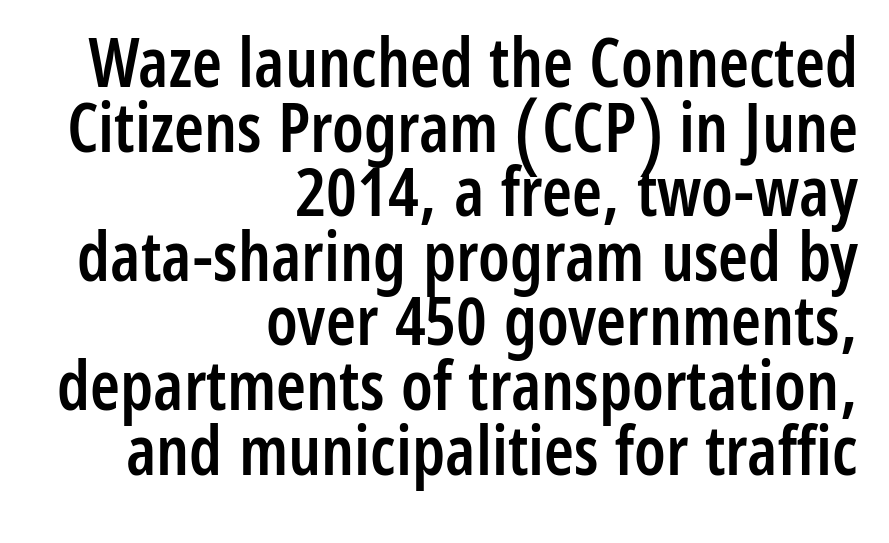
The image shows 68 px semibold, condensed sans-serif type, upright; set right-aligned, tight line spacing (0.95x), normal letter spacing, not underlined; low stroke contrast and a medium x-height.
